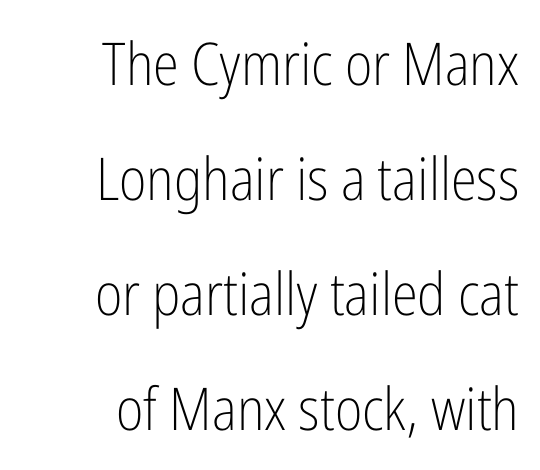
{"serif": "no", "italic": "no", "bold": "no", "weight": "light", "width": "condensed", "stroke_contrast": "low", "x_height": "medium", "monospaced": "no", "underline": "no", "align": "right", "line_spacing": "loose", "line_spacing_ratio": 1.95, "letter_spacing": "normal", "letter_spacing_em": 0.0, "glyph_px": 59}
